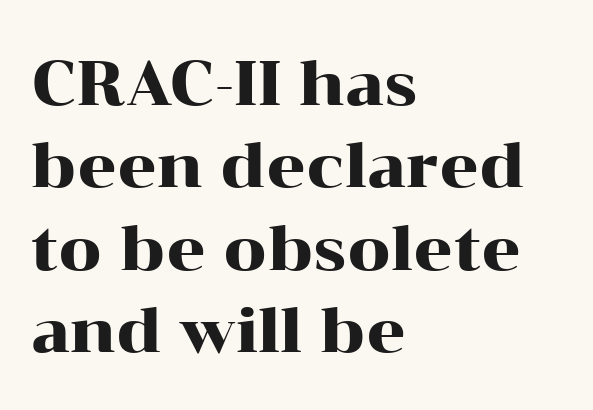
The image shows 61 px wide serif type, upright; set left-aligned, normal line spacing (1.35x), normal letter spacing, not underlined; high stroke contrast and a medium x-height.
